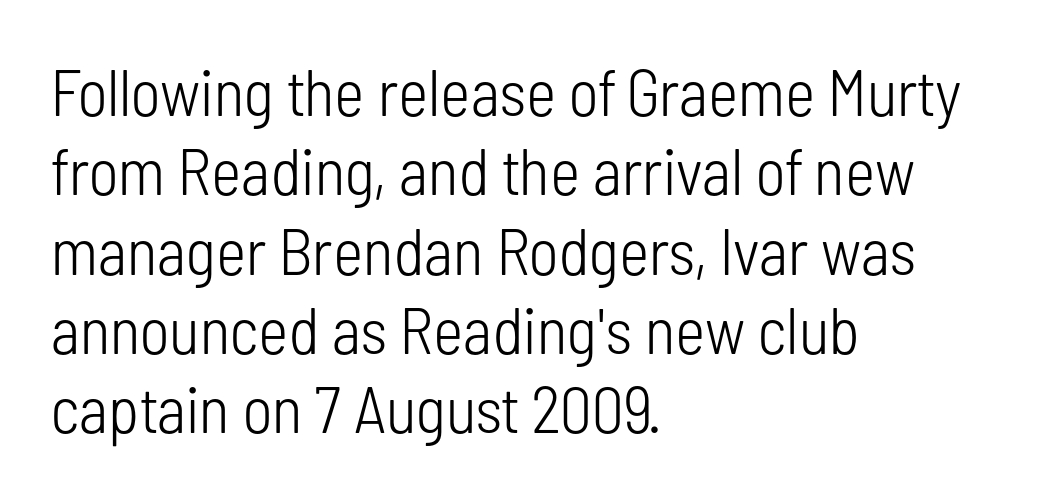
Q: Is the text bold? A: No.
Q: Is the text italic (slanted)? A: No, it is upright.
Q: Is the typeface a serif or a sans-serif typeface? A: Sans-serif.
Q: Is the text underlined? A: No.
Q: How is the paragraph aligned? A: Left-aligned.
Q: Is the spacing between letters normal or unusually wide? A: Normal.
Q: Width (condensed, normal, or wide)? A: Condensed.
Q: Stroke contrast? A: Low.
Q: x-height? A: Medium.
Q: Monospaced? A: No.
